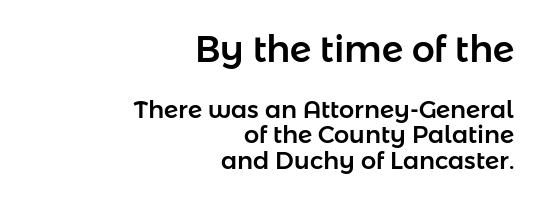
Q: Is the text italic (slanted)? A: No, it is upright.
Q: Is the typeface a serif or a sans-serif typeface? A: Sans-serif.
Q: Is the text underlined? A: No.
Q: How is the paragraph aligned? A: Right-aligned.
Q: Is the spacing between letters normal or unusually wide? A: Normal.
Q: Is the spacing between lines tight, normal or loose? A: Tight.
Q: Which block of text is set in a larger size, the first (top) or the second (bottom)? A: The first (top) one.
Q: Width (condensed, normal, or wide)? A: Normal.
Q: Stroke contrast? A: Low.
Q: x-height? A: Medium.
Q: Monospaced? A: No.
